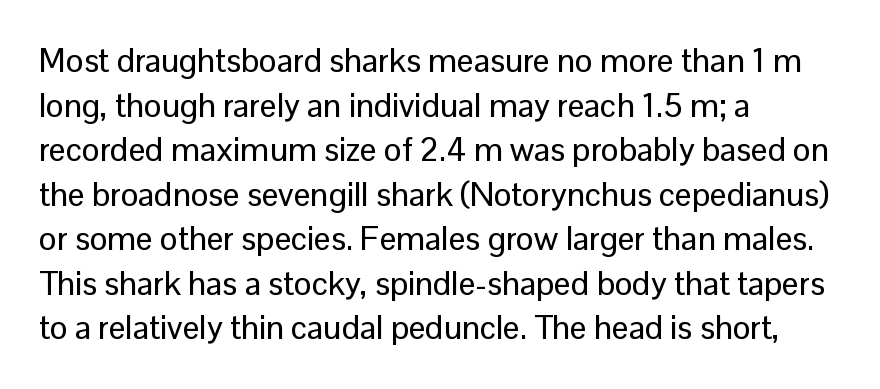
Q: Is the text italic (slanted)? A: No, it is upright.
Q: Is the typeface a serif or a sans-serif typeface? A: Sans-serif.
Q: Is the text underlined? A: No.
Q: How is the paragraph aligned? A: Left-aligned.
Q: Is the spacing between letters normal or unusually wide? A: Normal.
Q: Is the spacing between lines tight, normal or loose? A: Normal.
Q: Width (condensed, normal, or wide)? A: Normal.
Q: Stroke contrast? A: Low.
Q: x-height? A: Medium.
Q: Monospaced? A: No.
